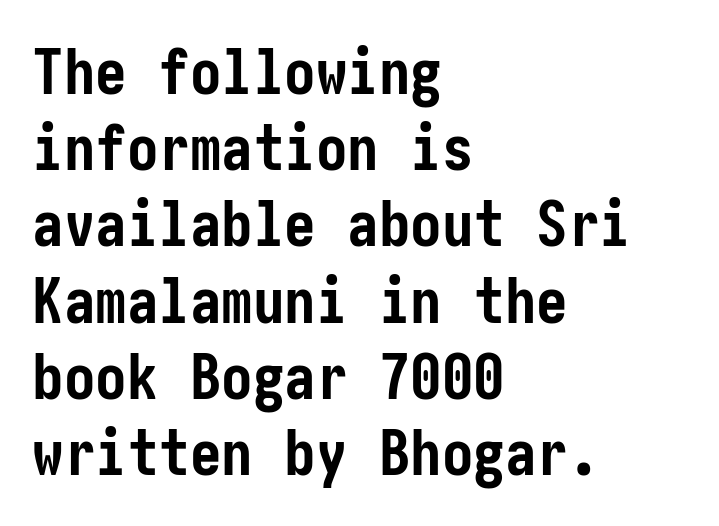
Q: Is the text bold? A: Yes.
Q: Is the text italic (slanted)? A: No, it is upright.
Q: Is the typeface a serif or a sans-serif typeface? A: Sans-serif.
Q: Is the text underlined? A: No.
Q: How is the paragraph aligned? A: Left-aligned.
Q: Is the spacing between letters normal or unusually wide? A: Normal.
Q: Width (condensed, normal, or wide)? A: Condensed.
Q: Stroke contrast? A: Low.
Q: x-height? A: Medium.
